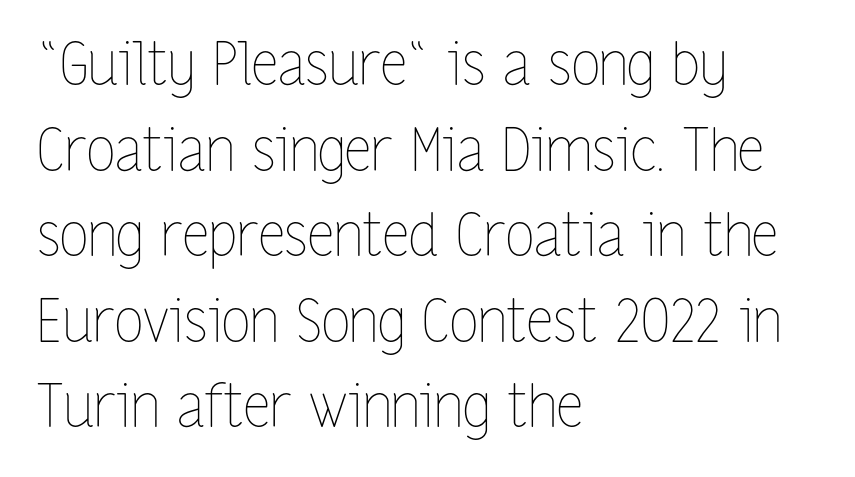
{"italic": "no", "bold": "no", "weight": "thin", "width": "condensed", "stroke_contrast": "low", "x_height": "medium", "monospaced": "no", "underline": "no", "align": "left", "line_spacing": "normal", "line_spacing_ratio": 1.45, "letter_spacing": "normal", "letter_spacing_em": 0.0, "glyph_px": 59}
